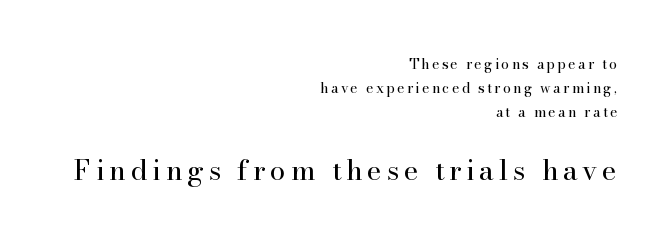
In CSS terms this would be text-align: right. The space beneath each line is pristine and unruled. Font category for this specimen: serif. The specimen reads as upright at a glance. Reading top to bottom, the characters get bigger at the block break. Letters have the restrained weight of plain body copy at most.
